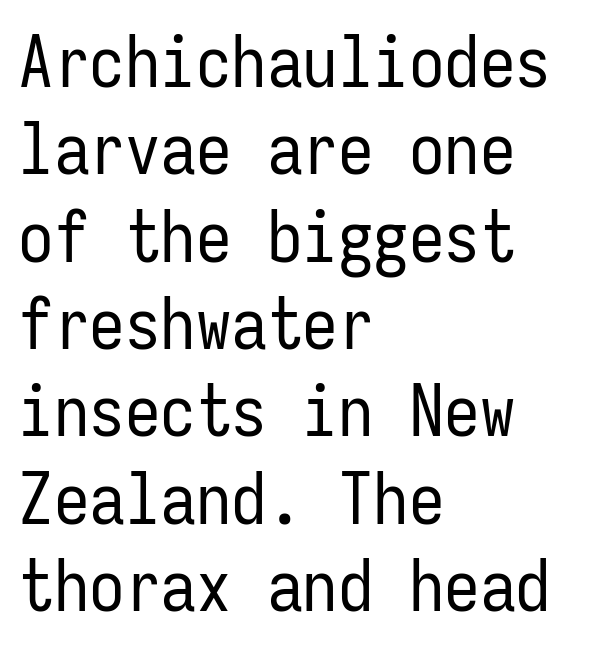
Q: Is the text bold? A: No.
Q: Is the text italic (slanted)? A: No, it is upright.
Q: Is the typeface a serif or a sans-serif typeface? A: Sans-serif.
Q: Is the text underlined? A: No.
Q: How is the paragraph aligned? A: Left-aligned.
Q: Is the spacing between letters normal or unusually wide? A: Normal.
Q: Width (condensed, normal, or wide)? A: Condensed.
Q: Stroke contrast? A: Low.
Q: x-height? A: Medium.
Q: Monospaced? A: Yes.
